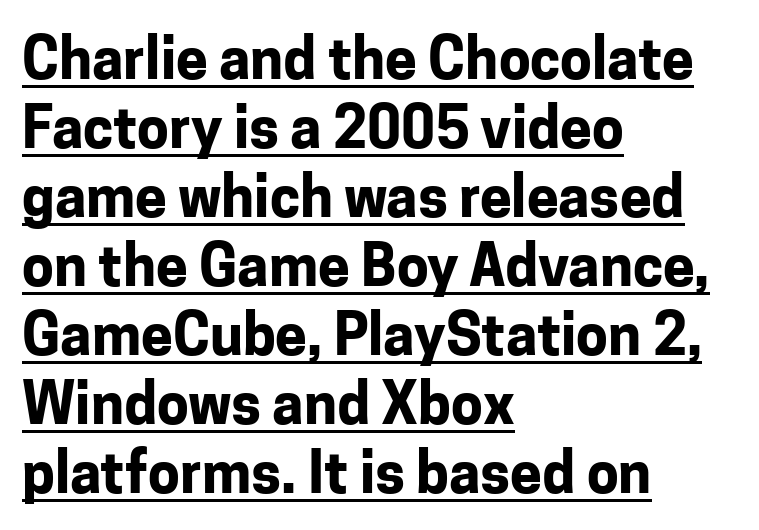
These lines are rendered in a variable-pitch font. These characters rest on top of a visible drawn line. The gaps between neighbouring characters are ordinary and unremarkable. Nope, not italic — everything's standing straight.
